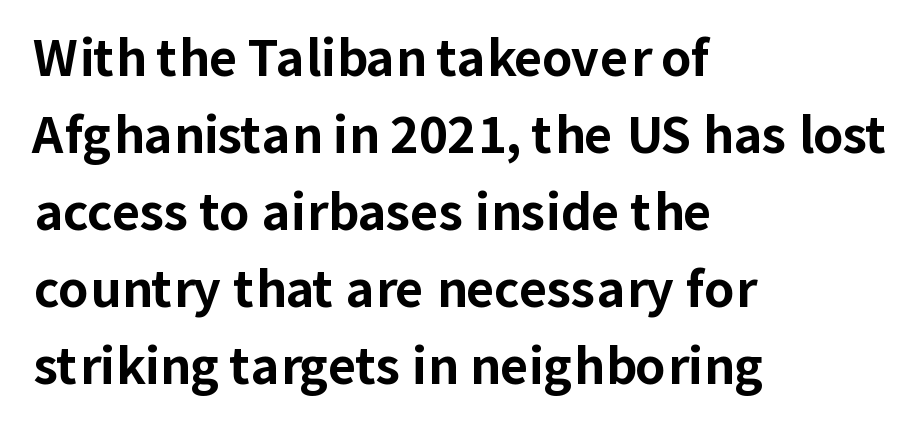
{"serif": "no", "italic": "no", "bold": "yes", "weight": "bold", "width": "normal", "stroke_contrast": "low", "x_height": "medium", "monospaced": "no", "underline": "no", "align": "left", "line_spacing": "normal", "line_spacing_ratio": 1.57, "letter_spacing": "normal", "letter_spacing_em": 0.0, "glyph_px": 49}
